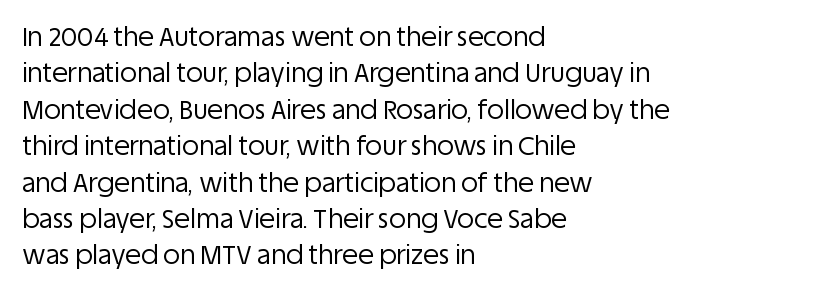
The image shows 26 px text type, upright; set left-aligned, normal line spacing (1.4x), normal letter spacing, not underlined.
